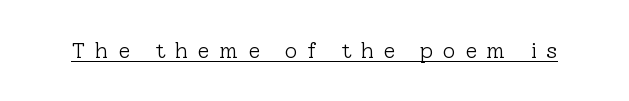
The image shows 22 px text type, upright; set unusually wide letter spacing (+0.43 em), underlined.
